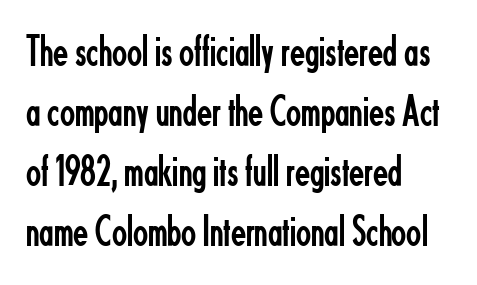
This sample keeps an unexceptional amount of space between lines. Vertical strokes here are truly vertical. The designer went with a sans here, leaving each stem footless. Is the block centered? No — it sits flush against the left margin. Caption: face not bold, strokes unweighted. Standard letterfit; no display-style spreading of the glyphs.
